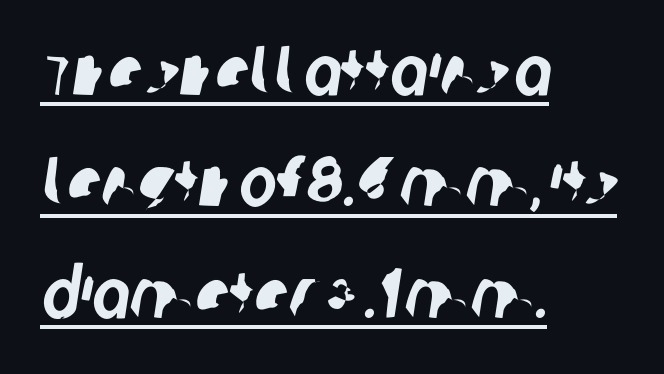
{"serif": "no", "width": "condensed", "stroke_contrast": "low", "x_height": "large", "monospaced": "no", "underline": "yes", "align": "left", "line_spacing": "normal", "line_spacing_ratio": 1.59, "letter_spacing": "normal", "letter_spacing_em": 0.0, "glyph_px": 70}
